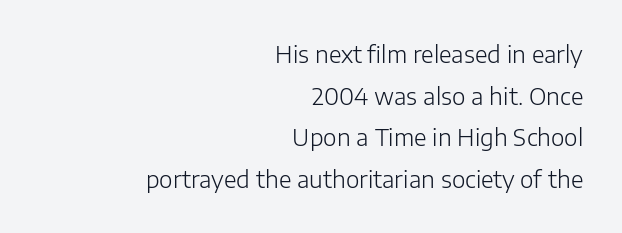
{"italic": "no", "bold": "no", "underline": "no", "align": "right", "line_spacing_ratio": 1.81, "letter_spacing": "normal", "letter_spacing_em": 0.0, "glyph_px": 23}
